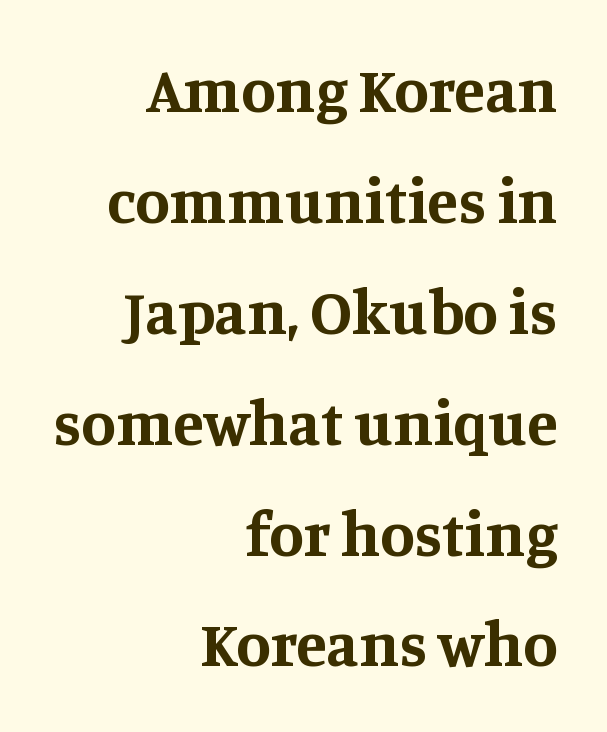
Q: Is the text bold? A: Yes.
Q: Is the text italic (slanted)? A: No, it is upright.
Q: Is the typeface a serif or a sans-serif typeface? A: Serif.
Q: Is the text underlined? A: No.
Q: How is the paragraph aligned? A: Right-aligned.
Q: Is the spacing between letters normal or unusually wide? A: Normal.
Q: Width (condensed, normal, or wide)? A: Normal.
Q: Stroke contrast? A: Medium.
Q: x-height? A: Large.
Q: Monospaced? A: No.
